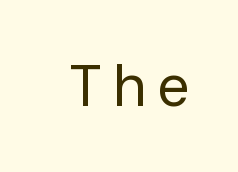
Q: Is the text bold? A: No.
Q: Is the text italic (slanted)? A: No, it is upright.
Q: Is the typeface a serif or a sans-serif typeface? A: Sans-serif.
Q: Is the text underlined? A: No.
Q: Width (condensed, normal, or wide)? A: Normal.
Q: Stroke contrast? A: Low.
Q: x-height? A: Medium.
Q: Monospaced? A: No.
